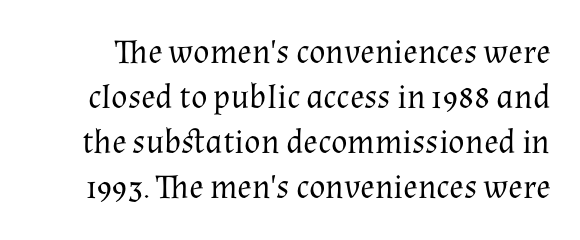
Q: Is the text bold? A: No.
Q: Is the text italic (slanted)? A: No, it is upright.
Q: Is the typeface a serif or a sans-serif typeface? A: Serif.
Q: Is the text underlined? A: No.
Q: Is the spacing between letters normal or unusually wide? A: Normal.
Q: Is the spacing between lines tight, normal or loose? A: Normal.
Q: Width (condensed, normal, or wide)? A: Normal.
Q: Stroke contrast? A: Medium.
Q: x-height? A: Medium.
Q: Monospaced? A: No.
